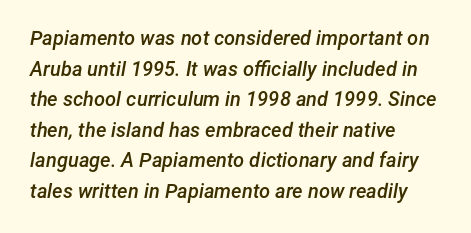
Q: Is the text bold? A: Semi-bold.
Q: Is the text italic (slanted)? A: Yes, it leans right by about 12 degrees.
Q: Is the text underlined? A: No.
Q: How is the paragraph aligned? A: Left-aligned.
Q: Is the spacing between letters normal or unusually wide? A: Normal.
Q: Is the spacing between lines tight, normal or loose? A: Normal.
